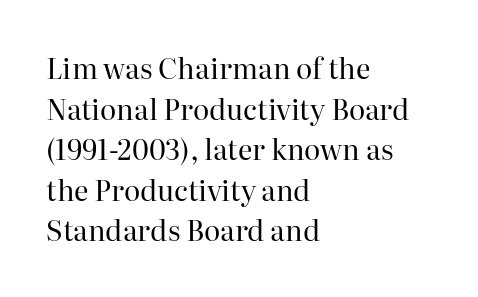
{"serif": "yes", "italic": "no", "bold": "no", "weight": "regular", "width": "normal", "stroke_contrast": "high", "x_height": "medium", "monospaced": "no", "underline": "no", "align": "left", "line_spacing": "normal", "line_spacing_ratio": 1.45, "letter_spacing": "normal", "letter_spacing_em": 0.0, "glyph_px": 28}
